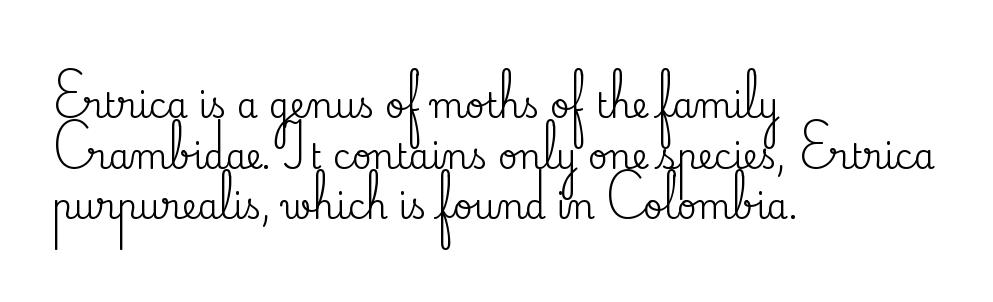
{"serif": "yes", "italic": "no", "width": "normal", "stroke_contrast": "medium", "x_height": "small", "monospaced": "no", "underline": "no", "align": "left", "line_spacing": "normal", "line_spacing_ratio": 1.49, "letter_spacing": "normal", "letter_spacing_em": 0.0, "glyph_px": 34}
